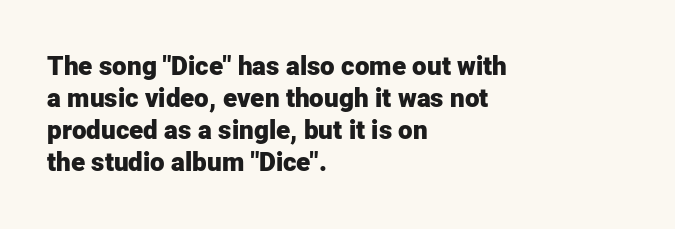
Alignment: flush left. A clean baseline with only descenders dipping below it. Vertical strokes here are truly vertical. Every letter is thick-stroked: bold, no question. A typesetter would call this zero additional tracking.
